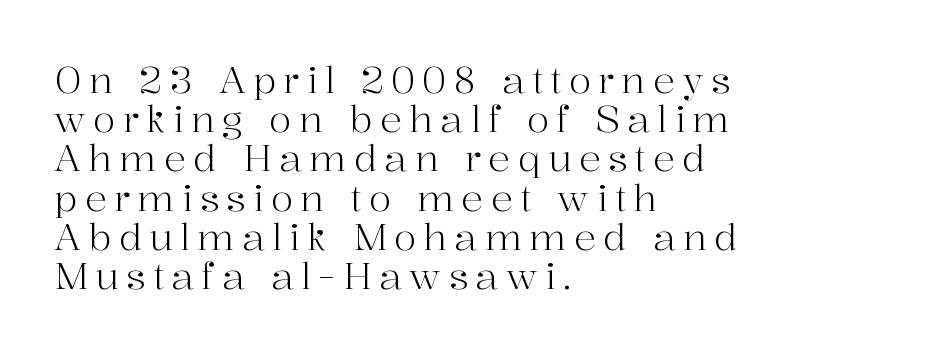
Q: Is the text bold? A: No.
Q: Is the text italic (slanted)? A: No, it is upright.
Q: Is the typeface a serif or a sans-serif typeface? A: Serif.
Q: Is the text underlined? A: No.
Q: How is the paragraph aligned? A: Left-aligned.
Q: Is the spacing between lines tight, normal or loose? A: Tight.
Q: Width (condensed, normal, or wide)? A: Normal.
Q: Stroke contrast? A: High.
Q: x-height? A: Medium.
Q: Monospaced? A: No.
